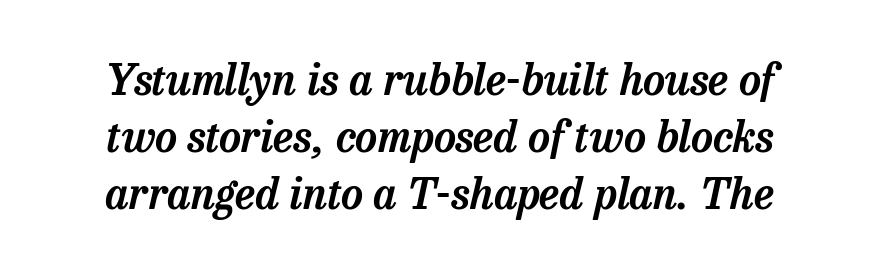
One-word summary of the alignment: center. Quick note: interline space is typical. The font's italic variant was chosen for this text. Font category for this specimen: serif.
